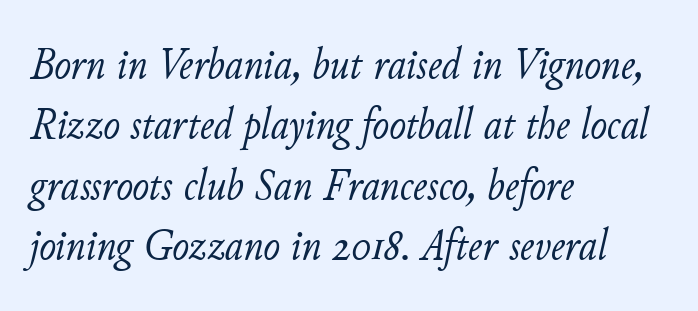
Students, note that the glyphs here touch the page at normal intervals. Tall strokes in this sample are angled rather than plumb. The foot of each line stays bare and open. Think of a printed novel: that variable character pitch is what you see here. Heaviness? Minimal to ordinary, like unemphasized prose. A normal amount of white space separates one row of letters from the next.
